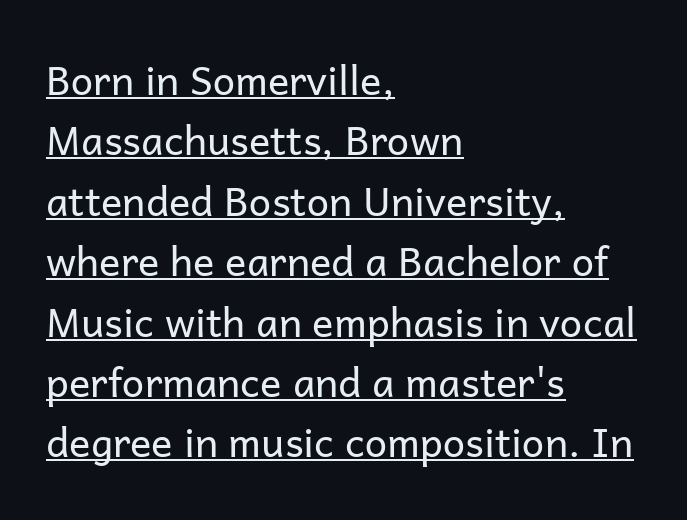
Q: Is the text bold? A: No.
Q: Is the text italic (slanted)? A: No, it is upright.
Q: Is the typeface a serif or a sans-serif typeface? A: Sans-serif.
Q: Is the text underlined? A: Yes.
Q: How is the paragraph aligned? A: Left-aligned.
Q: Is the spacing between letters normal or unusually wide? A: Normal.
Q: Is the spacing between lines tight, normal or loose? A: Normal.
Q: Width (condensed, normal, or wide)? A: Normal.
Q: Stroke contrast? A: Low.
Q: x-height? A: Medium.
Q: Monospaced? A: No.
